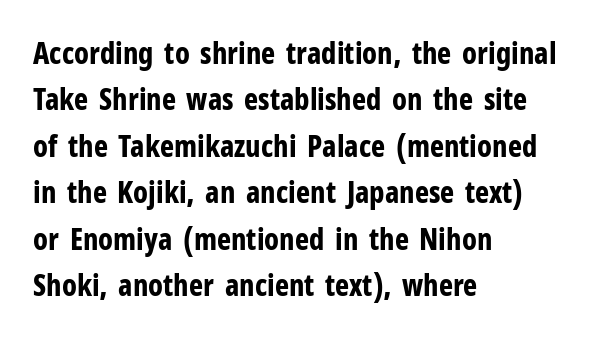
The image shows 30 px bold, condensed sans-serif type, upright; set left-aligned, normal line spacing (1.55x), normal letter spacing, not underlined; low stroke contrast and a medium x-height.
